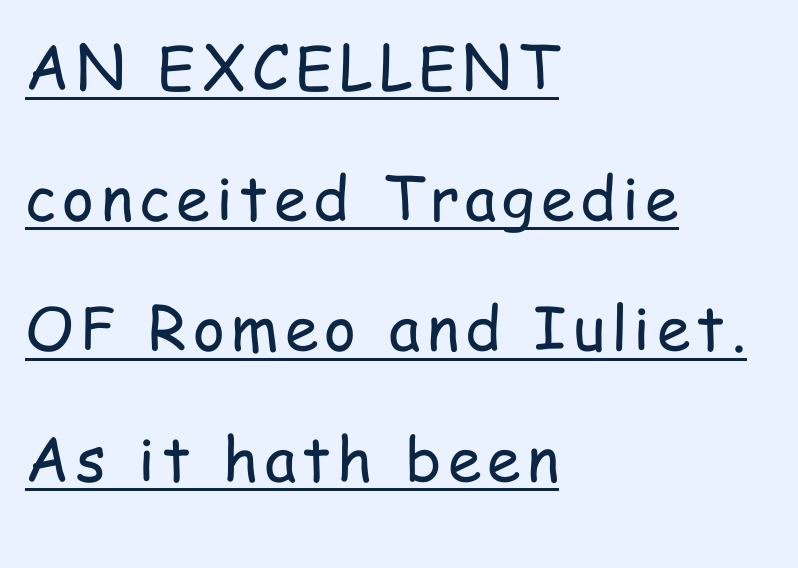
{"serif": "no", "italic": "no", "bold": "no", "weight": "regular", "width": "condensed", "stroke_contrast": "low", "x_height": "medium", "monospaced": "no", "underline": "yes", "align": "left", "line_spacing": "loose", "line_spacing_ratio": 2.14, "glyph_px": 61}
